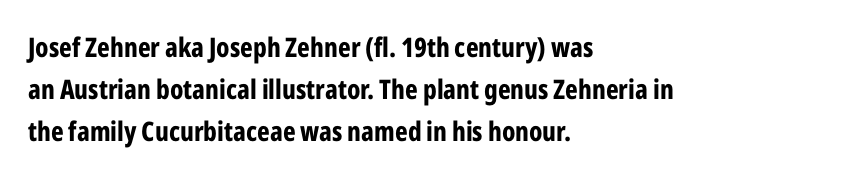
Q: Is the text bold? A: Yes.
Q: Is the text italic (slanted)? A: No, it is upright.
Q: Is the text underlined? A: No.
Q: How is the paragraph aligned? A: Left-aligned.
Q: Is the spacing between letters normal or unusually wide? A: Normal.
Q: Is the spacing between lines tight, normal or loose? A: Normal.
